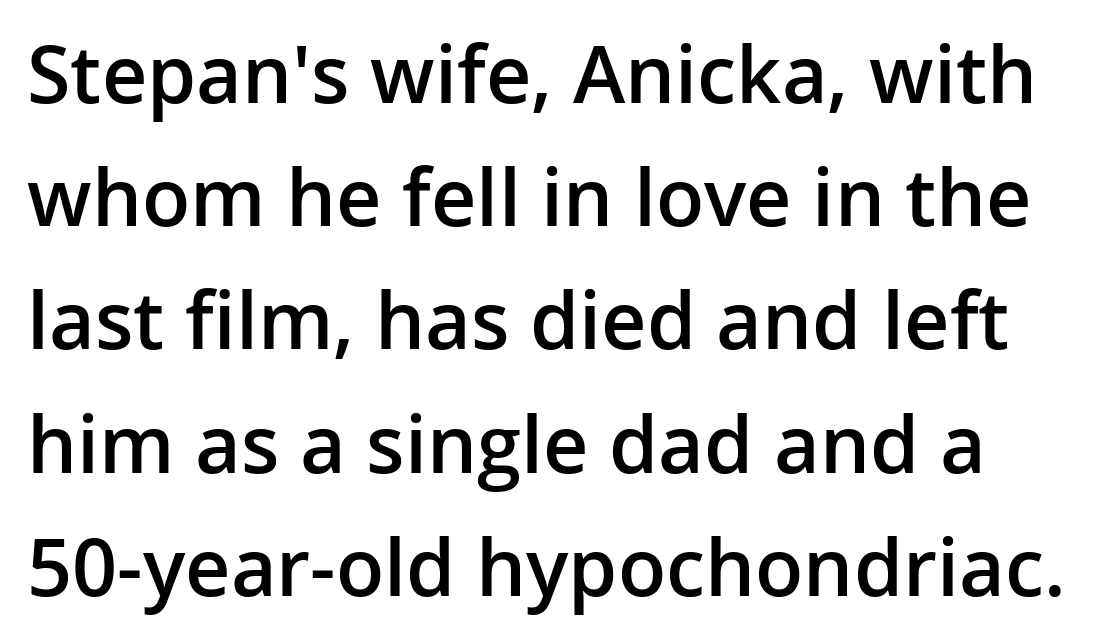
Q: Is the text bold? A: Semi-bold.
Q: Is the text italic (slanted)? A: No, it is upright.
Q: Is the typeface a serif or a sans-serif typeface? A: Sans-serif.
Q: Is the text underlined? A: No.
Q: Is the spacing between letters normal or unusually wide? A: Normal.
Q: Is the spacing between lines tight, normal or loose? A: Normal.
Q: Width (condensed, normal, or wide)? A: Normal.
Q: Stroke contrast? A: Low.
Q: x-height? A: Medium.
Q: Monospaced? A: No.
